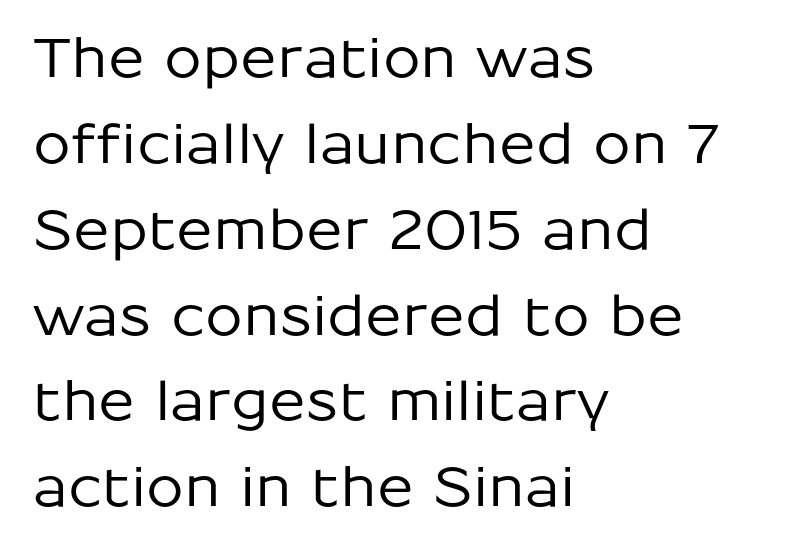
The image shows 54 px sans-serif type, upright; set left-aligned, normal line spacing (1.59x), normal letter spacing, not underlined; low stroke contrast and a medium x-height.
